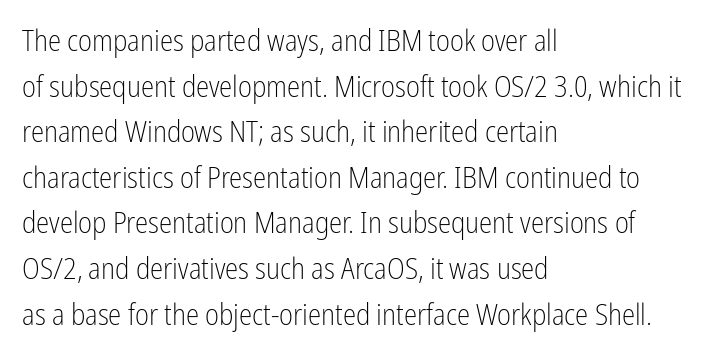
Q: Is the text bold? A: No.
Q: Is the text italic (slanted)? A: No, it is upright.
Q: Is the typeface a serif or a sans-serif typeface? A: Sans-serif.
Q: Is the text underlined? A: No.
Q: How is the paragraph aligned? A: Left-aligned.
Q: Is the spacing between letters normal or unusually wide? A: Normal.
Q: Is the spacing between lines tight, normal or loose? A: Normal.
Q: Width (condensed, normal, or wide)? A: Condensed.
Q: Stroke contrast? A: Low.
Q: x-height? A: Medium.
Q: Monospaced? A: No.
